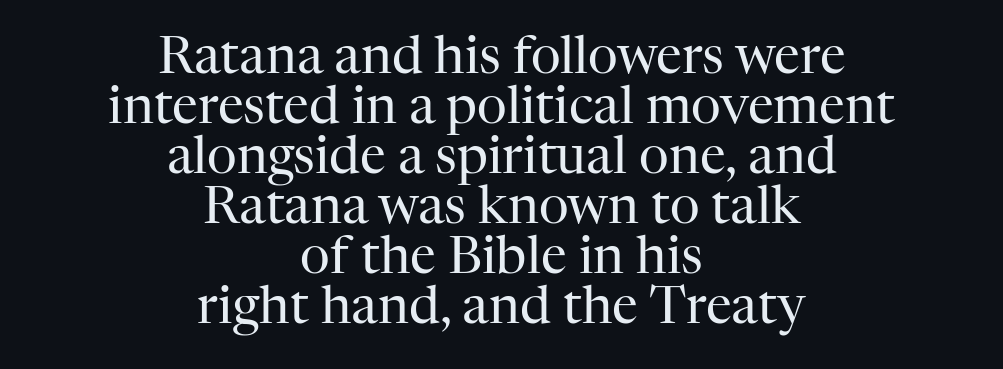
{"serif": "yes", "italic": "no", "bold": "no", "weight": "regular", "width": "normal", "stroke_contrast": "high", "x_height": "medium", "monospaced": "no", "underline": "no", "align": "center", "line_spacing": "tight", "line_spacing_ratio": 0.96, "letter_spacing": "normal", "letter_spacing_em": 0.0, "glyph_px": 52}
